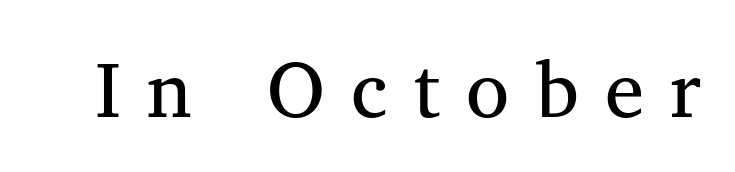
Are there feet on the stems? There are — it's a serif. This rendering widens character spacing well past its baseline value. The letters stand upright; this is a roman face. Heft: none added — not bold.
